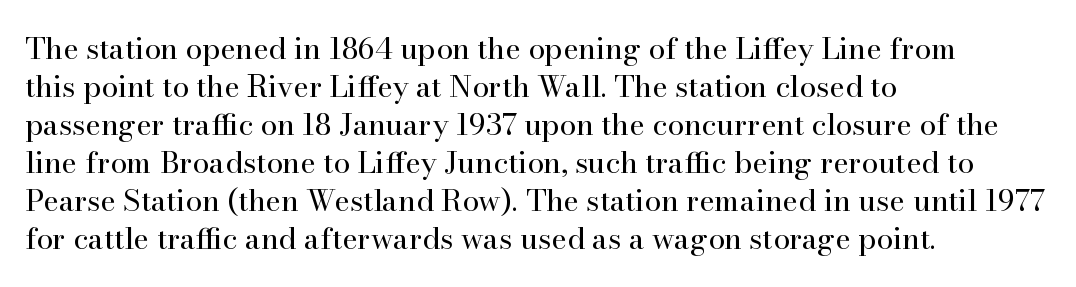
The image shows 30 px regular-weight serif type, upright; set left-aligned, normal line spacing (1.27x), normal letter spacing, not underlined; high stroke contrast and a small x-height.
